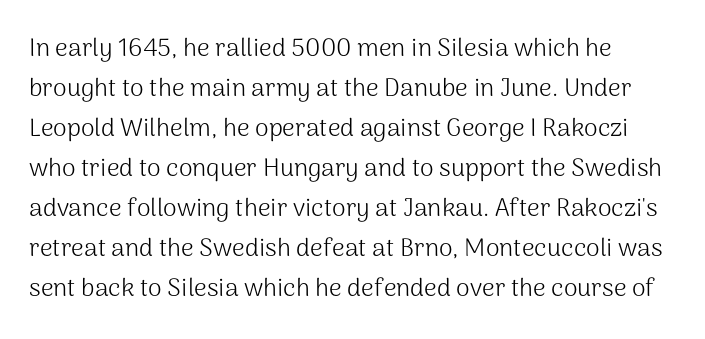
{"italic": "no", "bold": "no", "underline": "no", "line_spacing": "normal", "line_spacing_ratio": 1.6, "letter_spacing": "normal", "letter_spacing_em": 0.0, "glyph_px": 25}
